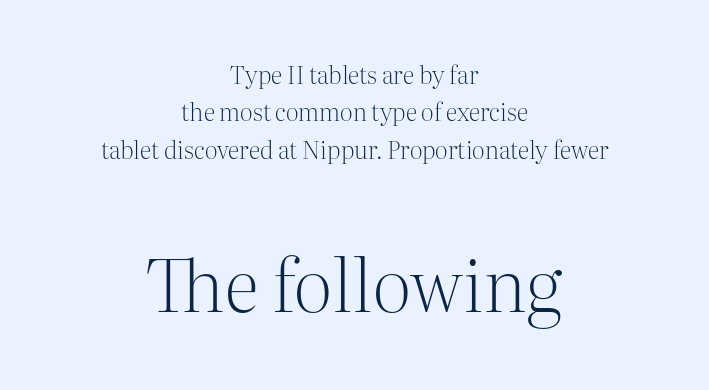
The image shows 73 px light serif type, upright; set centered, normal line spacing (1.56x), normal letter spacing, not underlined; the second (bottom) block is 3.04x larger; medium stroke contrast and a medium x-height.
